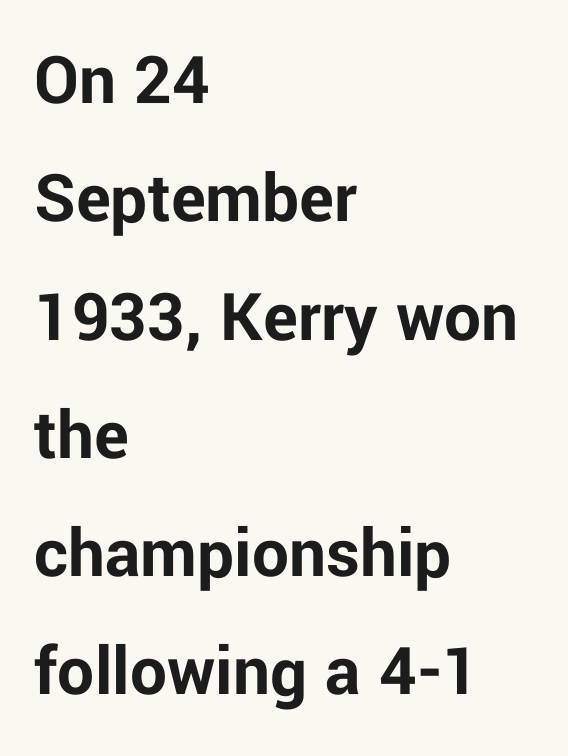
{"serif": "no", "italic": "no", "bold": "yes", "weight": "bold", "width": "normal", "stroke_contrast": "low", "x_height": "medium", "monospaced": "no", "underline": "no", "align": "left", "line_spacing": "normal", "line_spacing_ratio": 1.62, "letter_spacing": "normal", "letter_spacing_em": 0.0, "glyph_px": 73}
